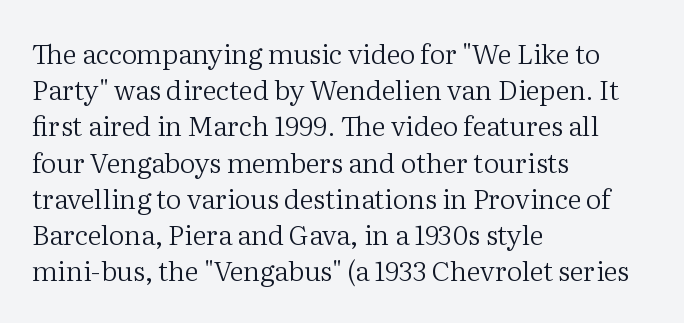
The strokes carry an ordinary text weight at most. Teacher's note: observe the even left margin — that is flush-left alignment. The lines sit at an ordinary, default distance from one another. Does extra space separate the letters? No, they use regular spacing. Posture: vertical. The specimen omits any rule beneath the text block's lines.
